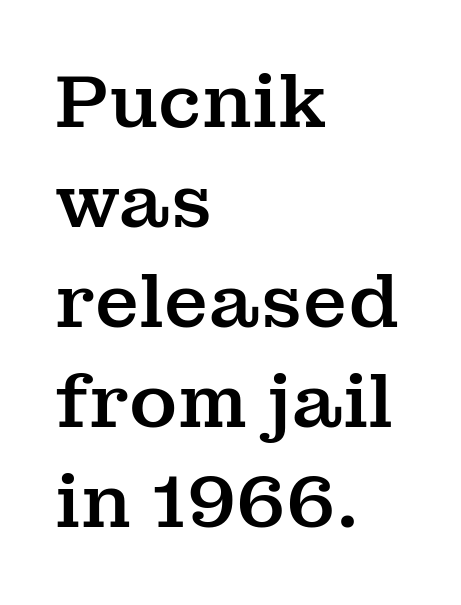
Q: Is the text italic (slanted)? A: No, it is upright.
Q: Is the typeface a serif or a sans-serif typeface? A: Serif.
Q: Is the text underlined? A: No.
Q: How is the paragraph aligned? A: Left-aligned.
Q: Is the spacing between letters normal or unusually wide? A: Normal.
Q: Is the spacing between lines tight, normal or loose? A: Normal.
Q: Width (condensed, normal, or wide)? A: Normal.
Q: Stroke contrast? A: Medium.
Q: x-height? A: Medium.
Q: Monospaced? A: No.
